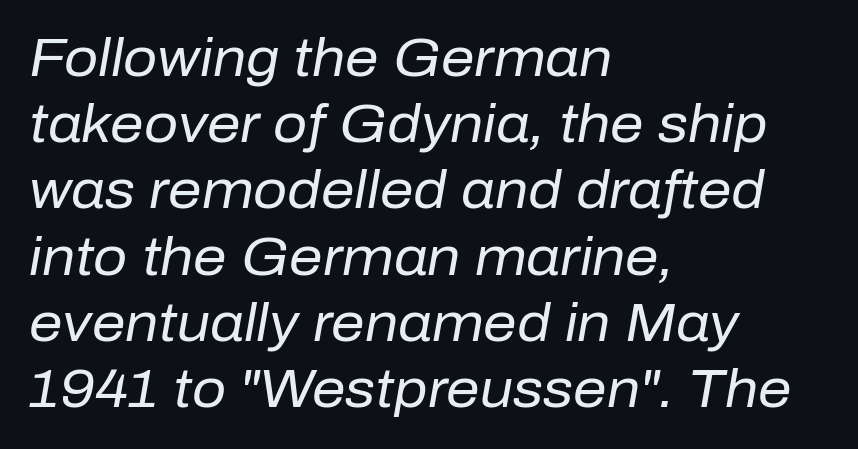
The image shows 53 px regular-weight type, italic (leaning right); set left-aligned, normal line spacing (1.25x), normal letter spacing, not underlined; low stroke contrast and a medium x-height.
